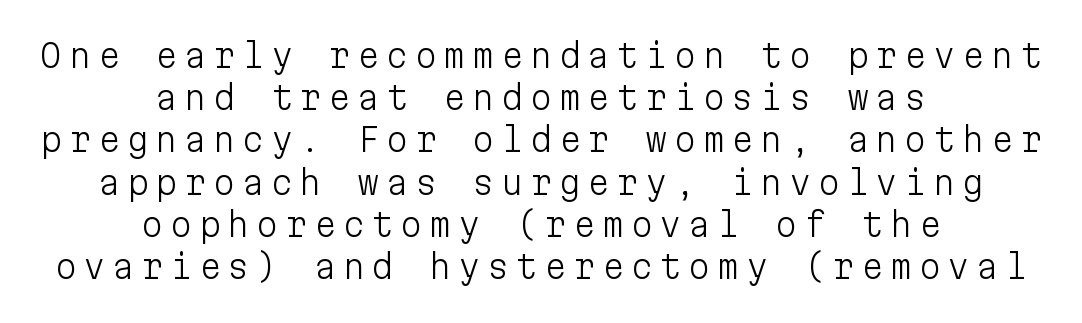
Each new line begins a customary step beneath the previous one. Every character here occupies the same horizontal width, giving the sample a typewriter-like rhythm. Glyph-to-glyph distance is far greater than everyday printed text. Weight: not bold — regular or lighter.
